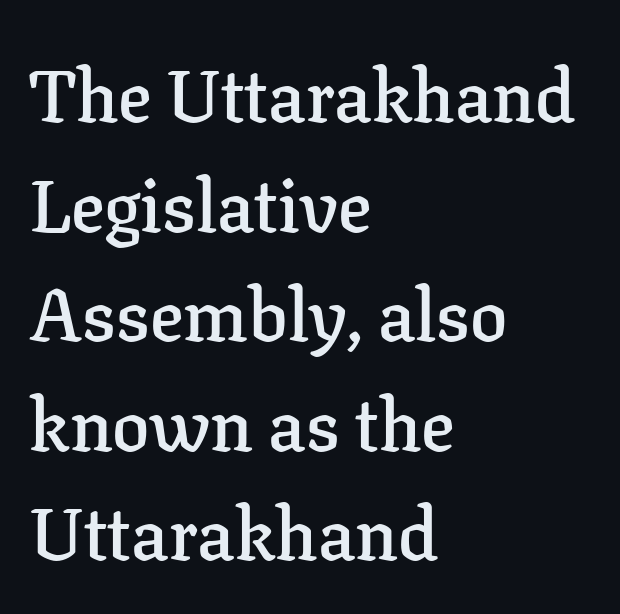
Q: Is the text bold? A: Semi-bold.
Q: Is the text italic (slanted)? A: No, it is upright.
Q: Is the typeface a serif or a sans-serif typeface? A: Serif.
Q: Is the text underlined? A: No.
Q: How is the paragraph aligned? A: Left-aligned.
Q: Is the spacing between letters normal or unusually wide? A: Normal.
Q: Is the spacing between lines tight, normal or loose? A: Normal.
Q: Width (condensed, normal, or wide)? A: Normal.
Q: Stroke contrast? A: Low.
Q: x-height? A: Medium.
Q: Monospaced? A: No.
